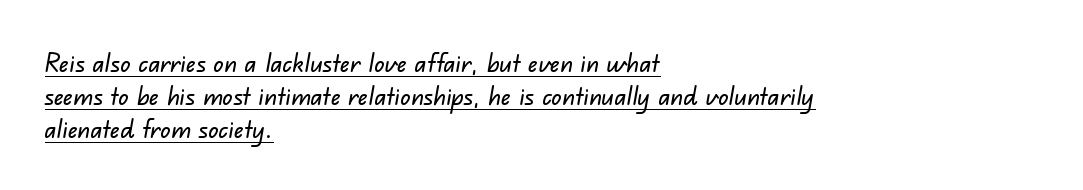
Q: Is the text underlined? A: Yes.
Q: How is the paragraph aligned? A: Left-aligned.
Q: Is the spacing between letters normal or unusually wide? A: Normal.
Q: Is the spacing between lines tight, normal or loose? A: Normal.
